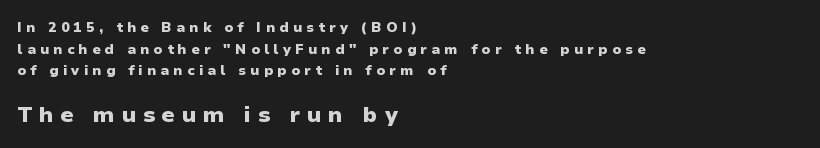
The image shows 22 px bold type, upright; set left-aligned, normal line spacing (1.54x), unusually wide letter spacing (+0.3 em), not underlined; the second (bottom) block is 1.57x larger.
